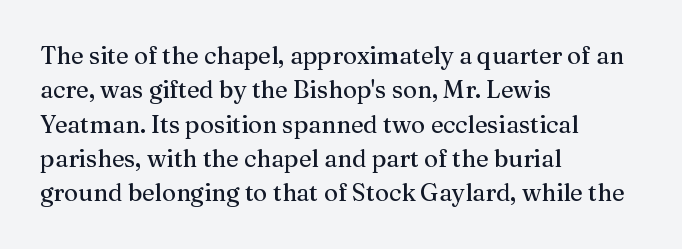
The image shows 24 px text type, upright; set left-aligned, normal line spacing (1.43x), normal letter spacing, not underlined.
